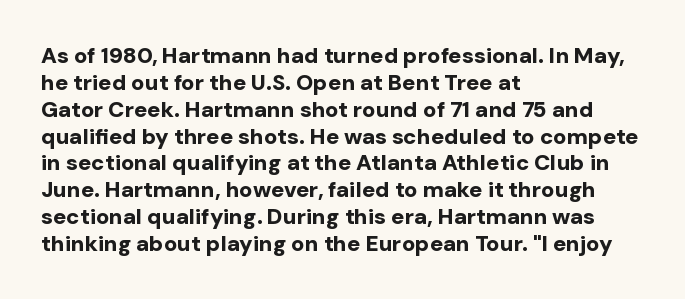
A typesetter would mark this as roman, not italic. What stands out about the letter spacing? Nothing — it is the standard amount. The baseline area is clear. Caption: bold face, heavy strokes.
